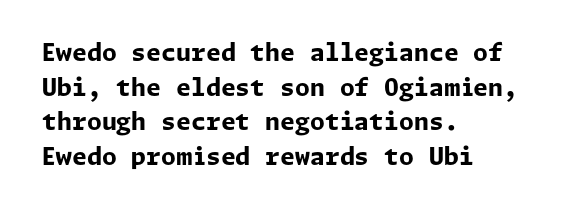
The image shows 24 px bold type, upright; set left-aligned, normal line spacing (1.44x), normal letter spacing, not underlined.
